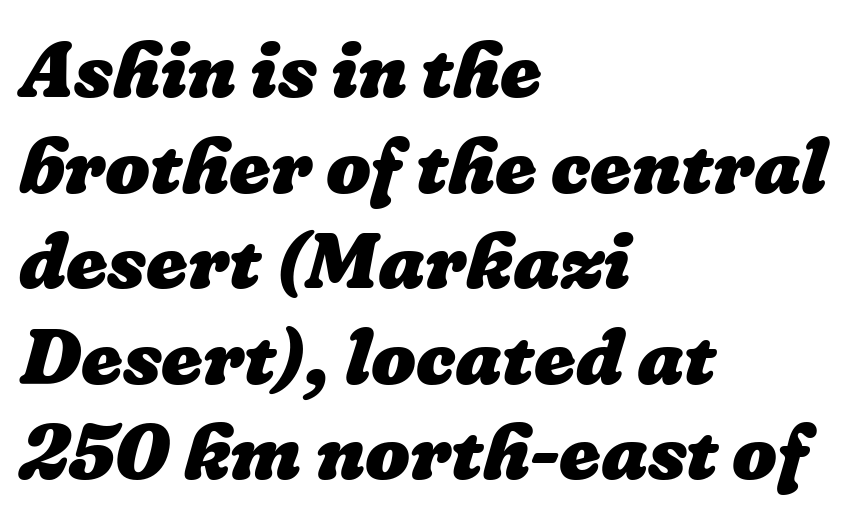
{"bold": "yes", "weight": "heavy", "width": "normal", "stroke_contrast": "low", "x_height": "medium", "monospaced": "no", "underline": "no", "align": "left", "line_spacing_ratio": 1.21, "letter_spacing": "normal", "letter_spacing_em": 0.0, "glyph_px": 79}
